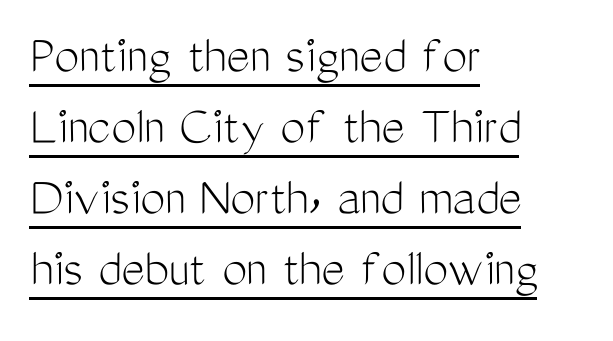
Q: Is the text bold? A: No.
Q: Is the text italic (slanted)? A: No, it is upright.
Q: Is the typeface a serif or a sans-serif typeface? A: Sans-serif.
Q: Is the text underlined? A: Yes.
Q: How is the paragraph aligned? A: Left-aligned.
Q: Is the spacing between letters normal or unusually wide? A: Normal.
Q: Is the spacing between lines tight, normal or loose? A: Normal.
Q: Width (condensed, normal, or wide)? A: Condensed.
Q: Stroke contrast? A: Medium.
Q: x-height? A: Medium.
Q: Monospaced? A: No.
